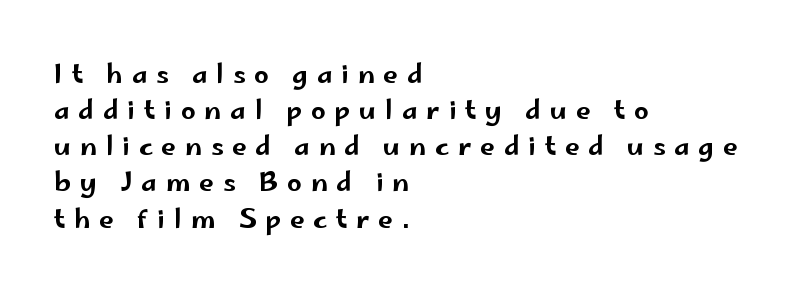
{"italic": "no", "underline": "no", "align": "left", "line_spacing": "normal", "line_spacing_ratio": 1.39, "letter_spacing": "wide", "letter_spacing_em": 0.34, "glyph_px": 26}
